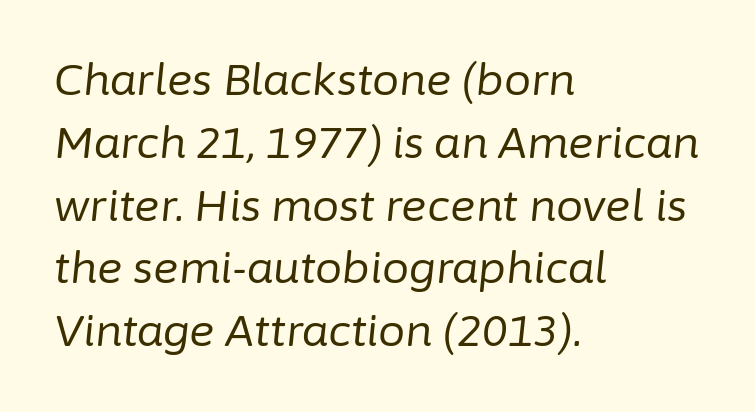
{"italic": "yes", "lean": "right", "slant_degrees": 6, "bold": "no", "weight": "regular", "width": "normal", "stroke_contrast": "low", "x_height": "medium", "monospaced": "no", "underline": "no", "align": "left", "line_spacing": "normal", "line_spacing_ratio": 1.46, "letter_spacing": "normal", "letter_spacing_em": 0.0, "glyph_px": 43}
